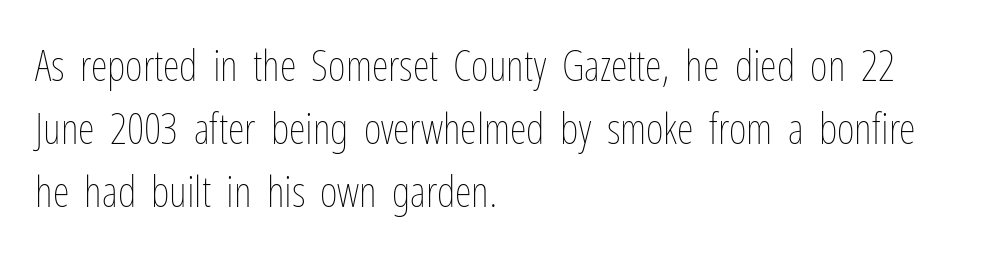
Q: Is the text bold? A: No.
Q: Is the text italic (slanted)? A: No, it is upright.
Q: Is the text underlined? A: No.
Q: How is the paragraph aligned? A: Left-aligned.
Q: Is the spacing between letters normal or unusually wide? A: Normal.
Q: Is the spacing between lines tight, normal or loose? A: Normal.
Q: Width (condensed, normal, or wide)? A: Condensed.
Q: Stroke contrast? A: Low.
Q: x-height? A: Medium.
Q: Monospaced? A: No.
